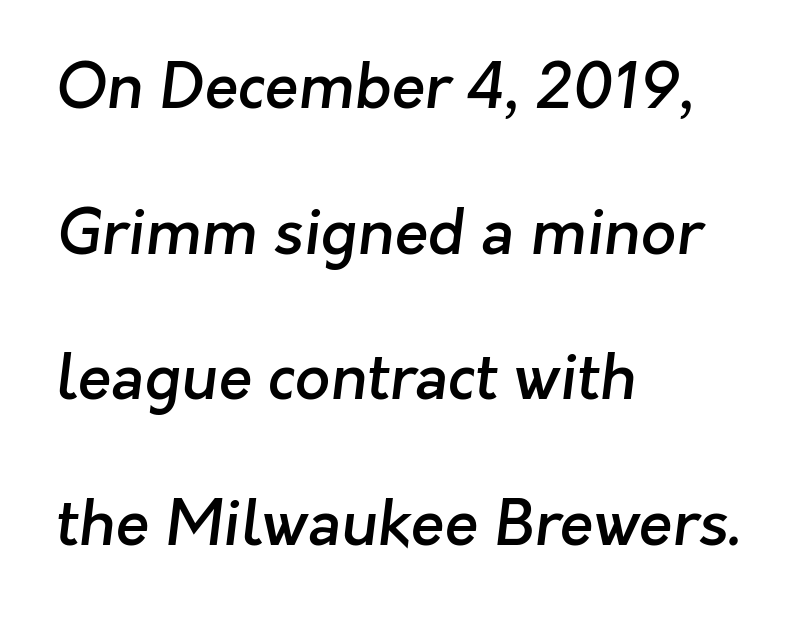
Strokes here are thickened, but only to semibold level. Where is the straight margin? On the left. The text was rendered using a sans face with plain stroke endings. This rendering features lettering with no underline. Each word holds together tightly as a unit, with standard inter-letter gaps. The rendering uses natural spacing where letterforms have individual widths.
